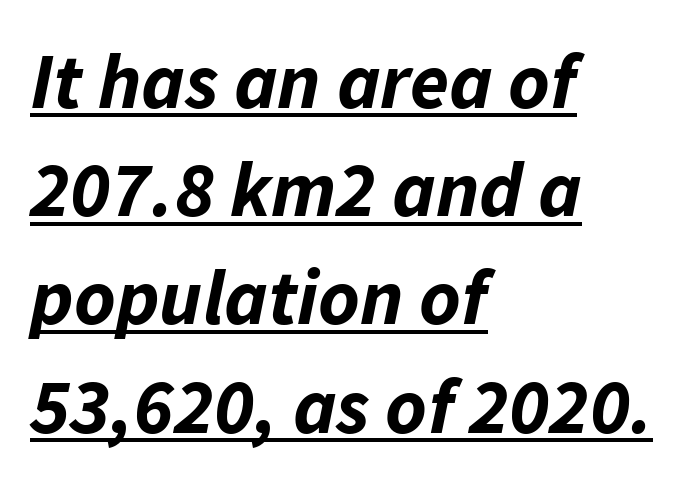
The image shows 79 px bold type, italic (leaning right); set left-aligned, normal line spacing (1.37x), normal letter spacing, underlined; low stroke contrast and a medium x-height.
